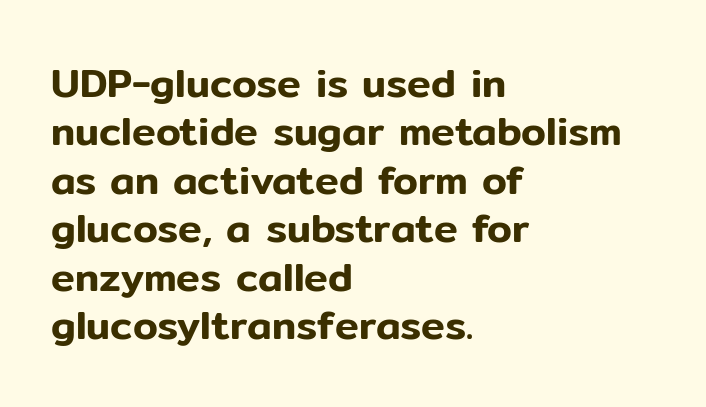
Q: Is the text italic (slanted)? A: No, it is upright.
Q: Is the typeface a serif or a sans-serif typeface? A: Sans-serif.
Q: Is the text underlined? A: No.
Q: How is the paragraph aligned? A: Left-aligned.
Q: Is the spacing between letters normal or unusually wide? A: Normal.
Q: Width (condensed, normal, or wide)? A: Normal.
Q: Stroke contrast? A: Low.
Q: x-height? A: Medium.
Q: Monospaced? A: No.
